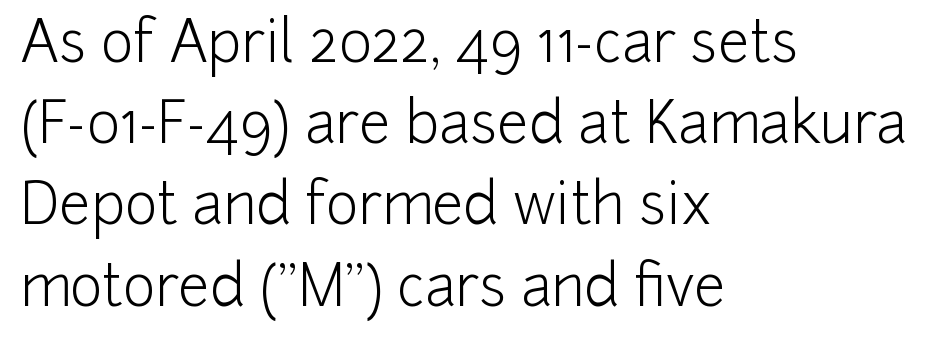
The image shows 56 px light sans-serif type, upright; set left-aligned, normal line spacing (1.45x), normal letter spacing, not underlined; low stroke contrast and a medium x-height.
